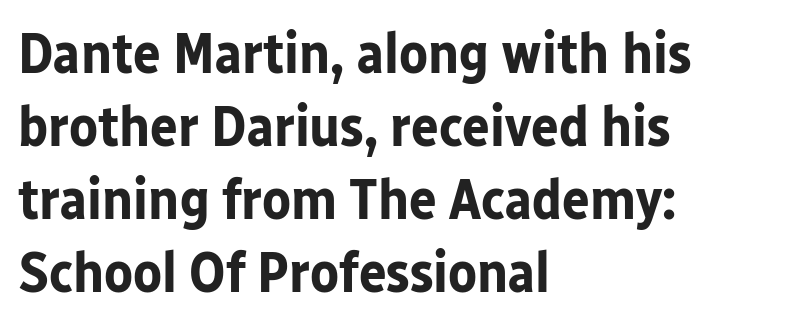
Q: Is the text bold? A: Yes.
Q: Is the text italic (slanted)? A: No, it is upright.
Q: Is the typeface a serif or a sans-serif typeface? A: Sans-serif.
Q: Is the text underlined? A: No.
Q: How is the paragraph aligned? A: Left-aligned.
Q: Is the spacing between letters normal or unusually wide? A: Normal.
Q: Is the spacing between lines tight, normal or loose? A: Normal.
Q: Width (condensed, normal, or wide)? A: Normal.
Q: Stroke contrast? A: Low.
Q: x-height? A: Medium.
Q: Monospaced? A: No.
